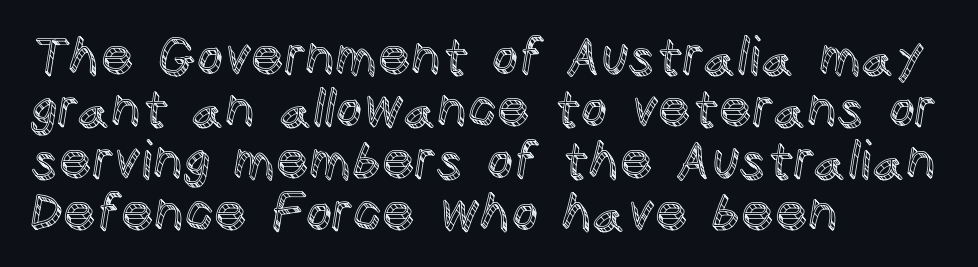
The image shows 52 px text type; set left-aligned, tight line spacing (1.0x), normal letter spacing, not underlined; a large x-height.
